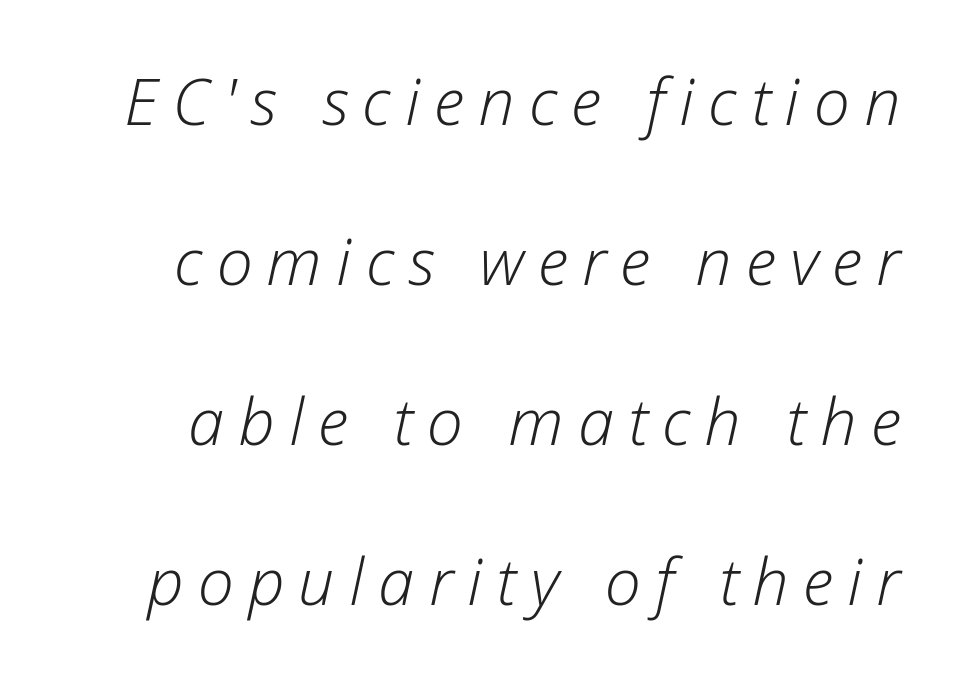
The image shows 65 px light type, italic (leaning right); set loose line spacing (2.46x), unusually wide letter spacing (+0.22 em), not underlined; low stroke contrast and a medium x-height.
